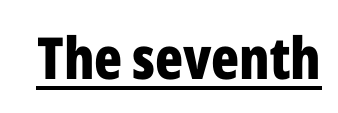
Q: Is the text bold? A: Yes.
Q: Is the text italic (slanted)? A: No, it is upright.
Q: Is the typeface a serif or a sans-serif typeface? A: Sans-serif.
Q: Is the text underlined? A: Yes.
Q: Is the spacing between letters normal or unusually wide? A: Normal.
Q: Width (condensed, normal, or wide)? A: Condensed.
Q: Stroke contrast? A: Low.
Q: x-height? A: Medium.
Q: Monospaced? A: No.
